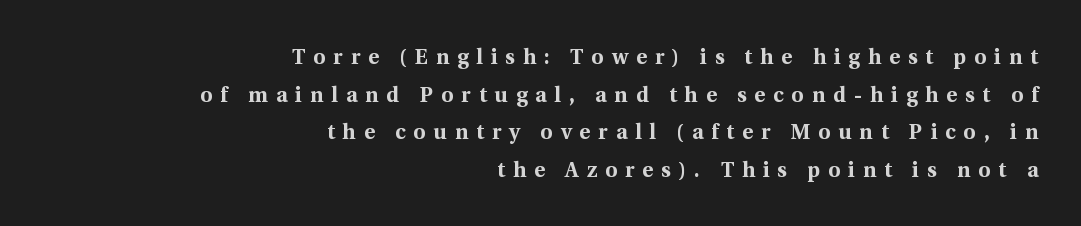
Leftover space on each line is placed entirely before the opening word. Plenty of ink on the page — the face is bold. The letters are spread apart with noticeably loose tracking. This rendering features lettering with no underline. This is roman type, the default non-slanted kind.
